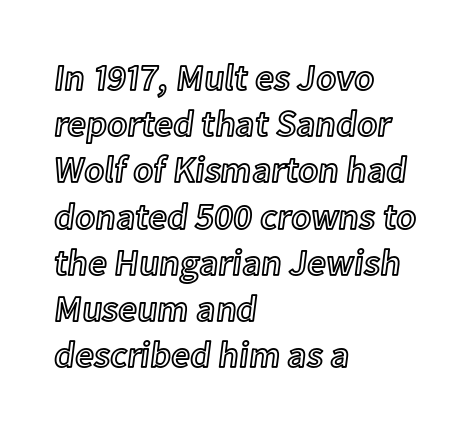
{"width": "normal", "x_height": "medium", "monospaced": "no", "underline": "no", "align": "left", "line_spacing": "normal", "line_spacing_ratio": 1.25, "letter_spacing": "normal", "letter_spacing_em": 0.0, "glyph_px": 37}
